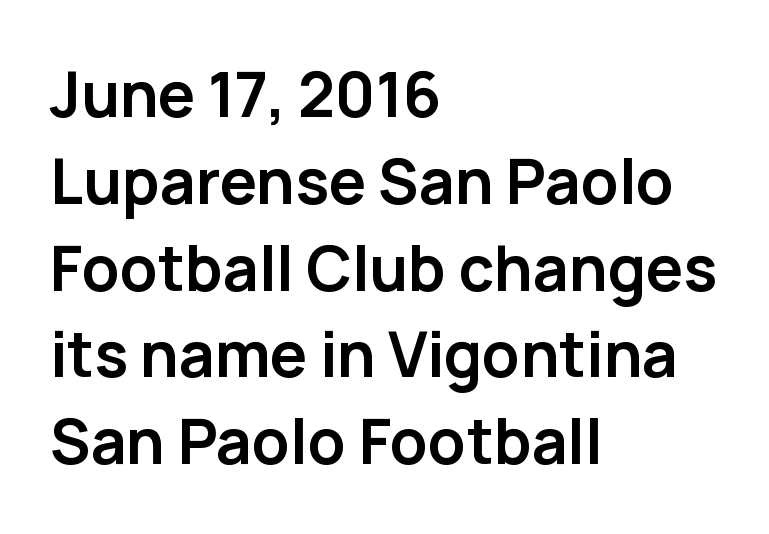
Q: Is the text bold? A: Yes.
Q: Is the text italic (slanted)? A: No, it is upright.
Q: Is the typeface a serif or a sans-serif typeface? A: Sans-serif.
Q: Is the text underlined? A: No.
Q: How is the paragraph aligned? A: Left-aligned.
Q: Is the spacing between letters normal or unusually wide? A: Normal.
Q: Is the spacing between lines tight, normal or loose? A: Normal.
Q: Width (condensed, normal, or wide)? A: Normal.
Q: Stroke contrast? A: Low.
Q: x-height? A: Medium.
Q: Monospaced? A: No.
